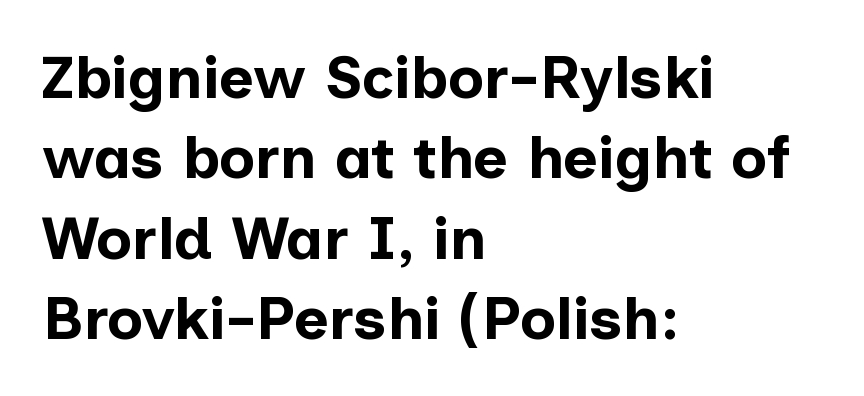
The image shows 60 px bold sans-serif type, upright; set left-aligned, normal line spacing (1.34x), normal letter spacing, not underlined; low stroke contrast and a medium x-height.
